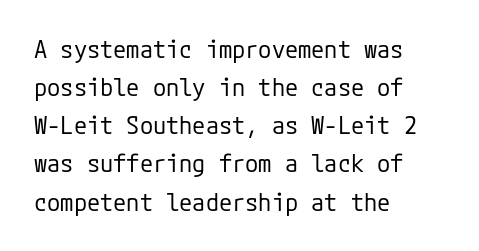
Is there much room between lines? A standard amount, neither cramped nor airy. A roman cut, with each character standing at attention. How are the letters spaced? Ordinarily, with no added tracking. This rendering features lettering with no underline. The paragraph shown leans on its left margin. The weight tops out at a normal text grade.
